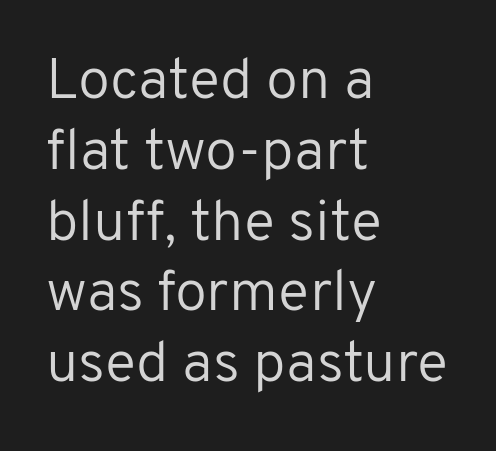
The image shows 58 px regular-weight sans-serif type, upright; set left-aligned, line spacing 1.22x, normal letter spacing, not underlined; low stroke contrast and a medium x-height.
